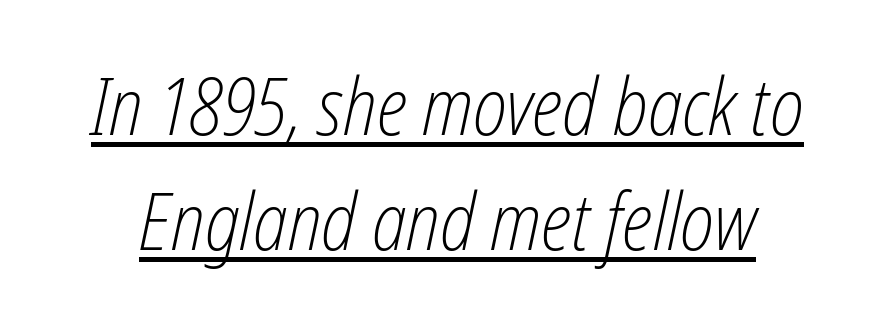
Q: Is the text bold? A: No.
Q: Is the text italic (slanted)? A: Yes, it leans right by about 12 degrees.
Q: Is the text underlined? A: Yes.
Q: Is the spacing between letters normal or unusually wide? A: Normal.
Q: Is the spacing between lines tight, normal or loose? A: Normal.
Q: Width (condensed, normal, or wide)? A: Condensed.
Q: Stroke contrast? A: Low.
Q: x-height? A: Medium.
Q: Monospaced? A: No.
